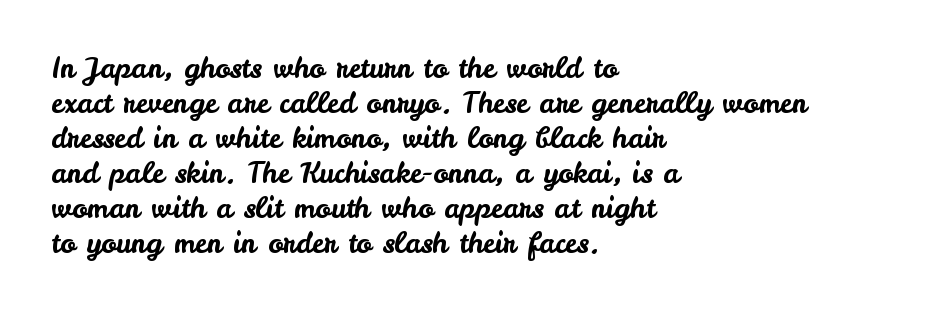
{"serif": "no", "width": "normal", "stroke_contrast": "low", "x_height": "small", "monospaced": "no", "underline": "no", "align": "left", "line_spacing": "normal", "line_spacing_ratio": 1.25, "letter_spacing": "normal", "letter_spacing_em": 0.0, "glyph_px": 28}
